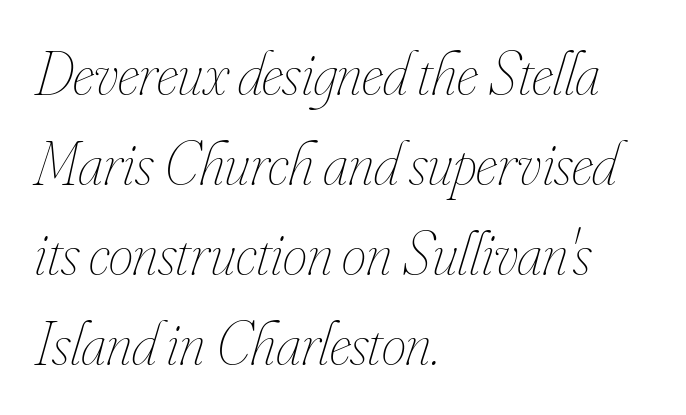
Q: Is the text bold? A: No.
Q: Is the text italic (slanted)? A: Yes, it leans right by about 16 degrees.
Q: Is the text underlined? A: No.
Q: How is the paragraph aligned? A: Left-aligned.
Q: Is the spacing between letters normal or unusually wide? A: Normal.
Q: Is the spacing between lines tight, normal or loose? A: Normal.
Q: Width (condensed, normal, or wide)? A: Condensed.
Q: Stroke contrast? A: Low.
Q: x-height? A: Small.
Q: Monospaced? A: No.
